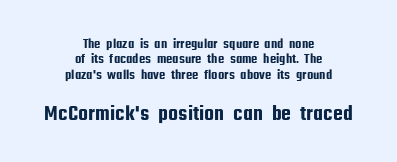
{"italic": "no", "underline": "no", "align": "center", "line_spacing": "tight", "line_spacing_ratio": 1.1, "letter_spacing": "normal", "letter_spacing_em": 0.0, "larger_block": "second", "size_ratio": 1.57, "glyph_px": 22}
